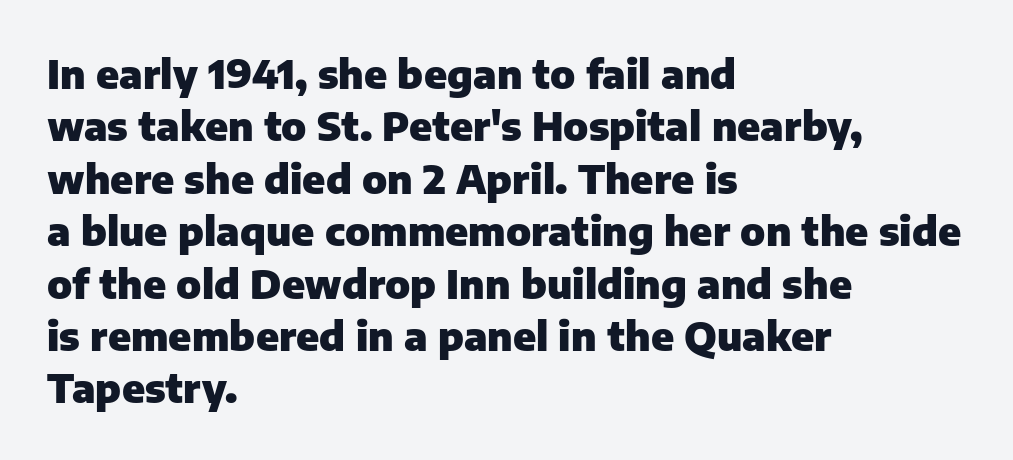
Q: Is the text bold? A: Yes.
Q: Is the text italic (slanted)? A: No, it is upright.
Q: Is the typeface a serif or a sans-serif typeface? A: Sans-serif.
Q: Is the text underlined? A: No.
Q: How is the paragraph aligned? A: Left-aligned.
Q: Is the spacing between letters normal or unusually wide? A: Normal.
Q: Is the spacing between lines tight, normal or loose? A: Normal.
Q: Width (condensed, normal, or wide)? A: Normal.
Q: Stroke contrast? A: Low.
Q: x-height? A: Medium.
Q: Monospaced? A: No.
